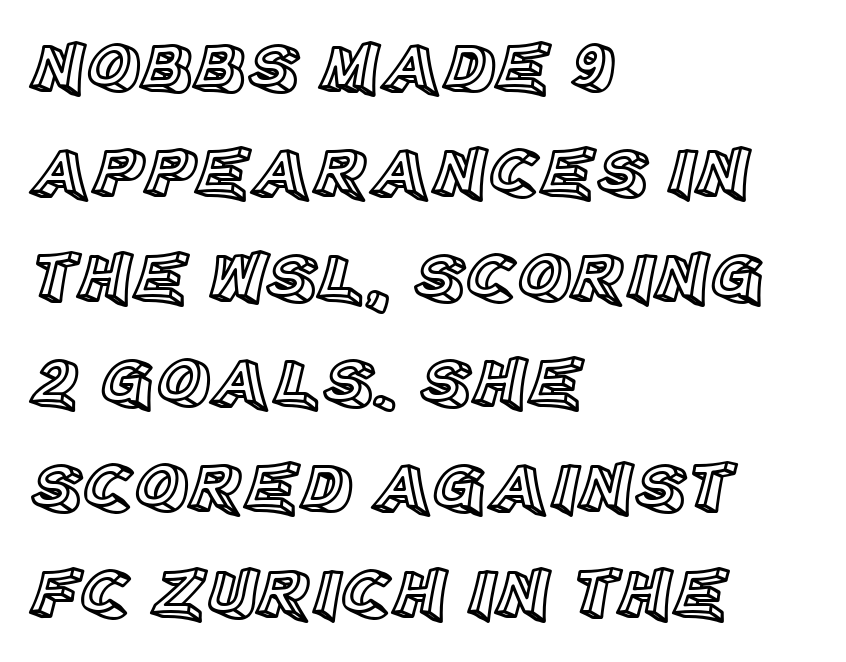
Each new line begins a customary step beneath the previous one. Anything drawn beneath the words? Only blank space. Note the varied advance widths — an 'i' is clearly narrower than an 'm'. These lines stack with their left ends in a neat column.
